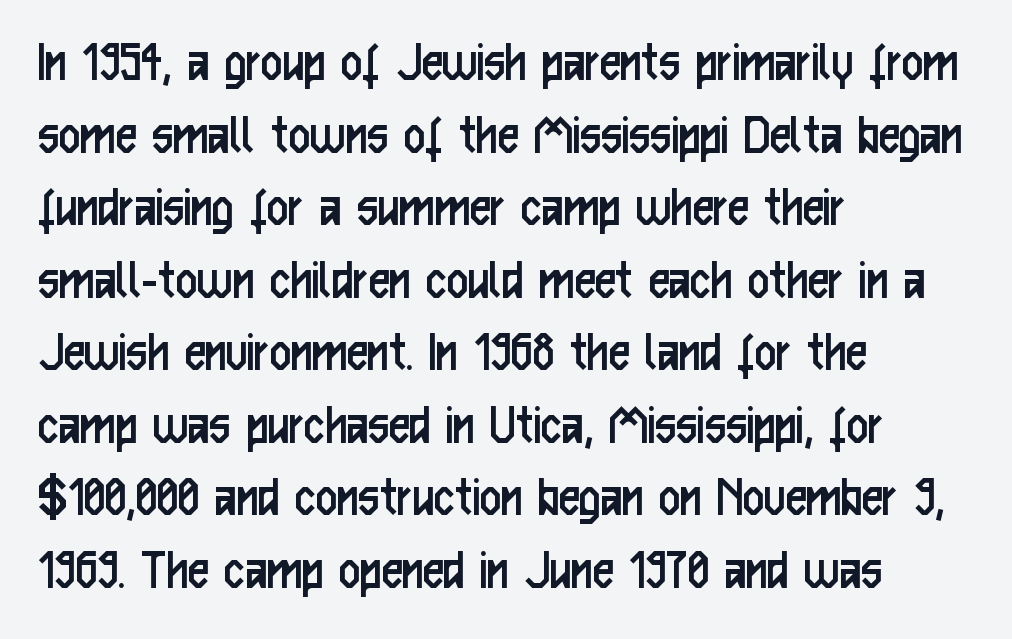
The image shows 59 px regular-weight, condensed sans-serif type, upright; set left-aligned, line spacing 1.23x, normal letter spacing, not underlined; low stroke contrast and a medium x-height.
